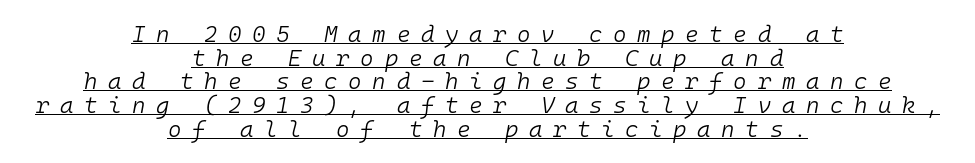
The image shows 23 px text type, italic (leaning right); set centered, tight line spacing (1.03x), unusually wide letter spacing (+0.46 em), underlined.
